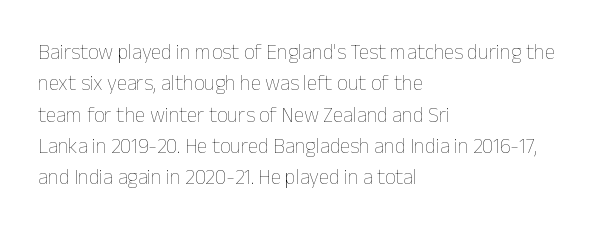
Q: Is the text bold? A: No.
Q: Is the text italic (slanted)? A: No, it is upright.
Q: Is the text underlined? A: No.
Q: How is the paragraph aligned? A: Left-aligned.
Q: Is the spacing between letters normal or unusually wide? A: Normal.
Q: Is the spacing between lines tight, normal or loose? A: Normal.
